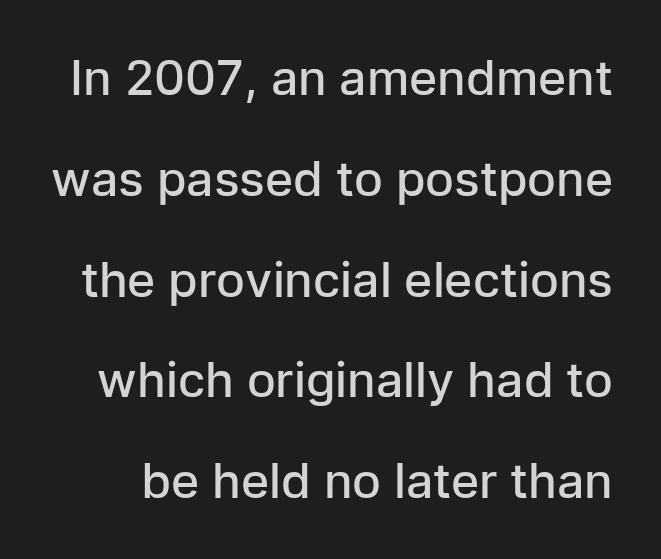
{"serif": "no", "italic": "no", "bold": "semi", "weight": "semibold", "width": "normal", "stroke_contrast": "low", "x_height": "medium", "monospaced": "no", "underline": "no", "line_spacing": "loose", "line_spacing_ratio": 2.1, "letter_spacing": "normal", "letter_spacing_em": 0.0, "glyph_px": 48}
